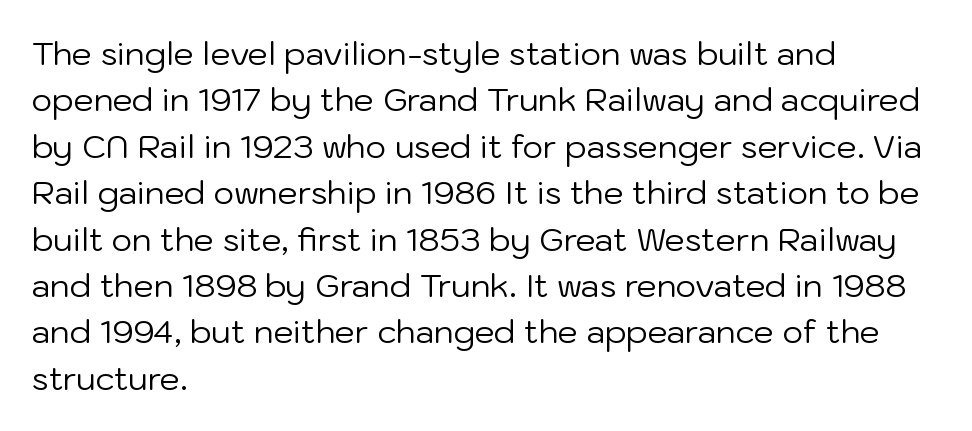
The image shows 32 px regular-weight sans-serif type, upright; set left-aligned, normal line spacing (1.45x), normal letter spacing, not underlined; low stroke contrast and a medium x-height.
